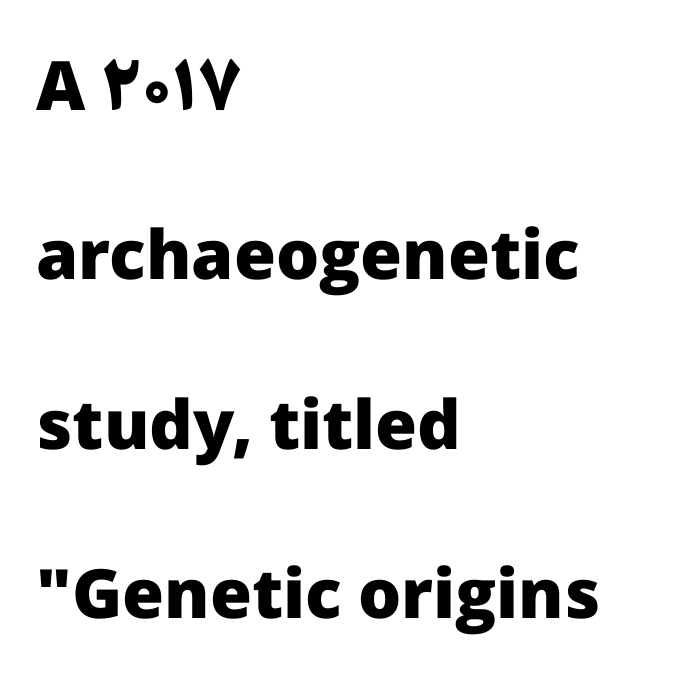
Vertical spacing — loose. Is there any slant? The stems are plumb. Bold? Absolutely — the strokes are thick and heavy. Typographically, this falls in the sans-serif category. In CSS terms this would be text-align: left.
